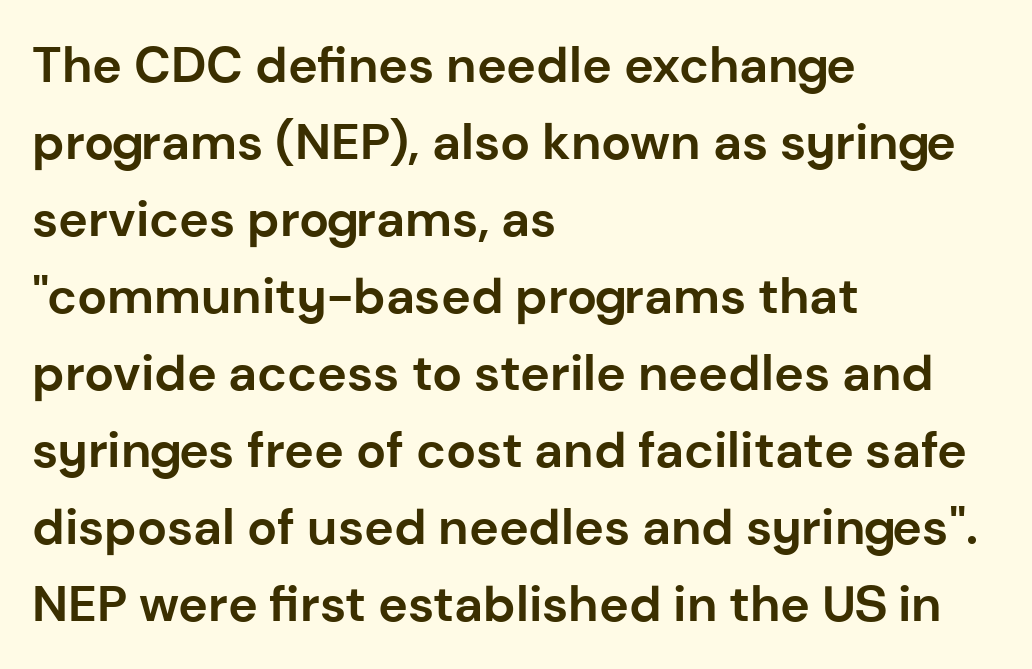
Q: Is the text bold? A: Yes.
Q: Is the text italic (slanted)? A: No, it is upright.
Q: Is the typeface a serif or a sans-serif typeface? A: Sans-serif.
Q: Is the text underlined? A: No.
Q: How is the paragraph aligned? A: Left-aligned.
Q: Is the spacing between letters normal or unusually wide? A: Normal.
Q: Is the spacing between lines tight, normal or loose? A: Normal.
Q: Width (condensed, normal, or wide)? A: Normal.
Q: Stroke contrast? A: Low.
Q: x-height? A: Medium.
Q: Monospaced? A: No.
